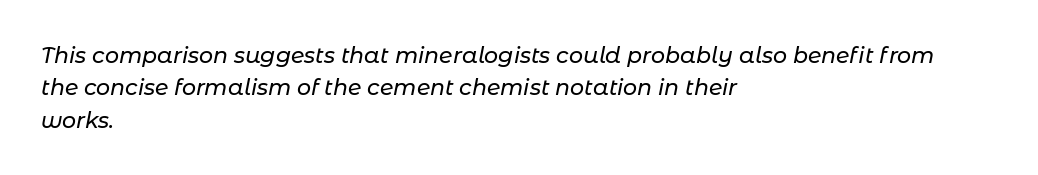
The image shows 22 px text type, italic (leaning right); set left-aligned, normal line spacing (1.47x), normal letter spacing, not underlined.
